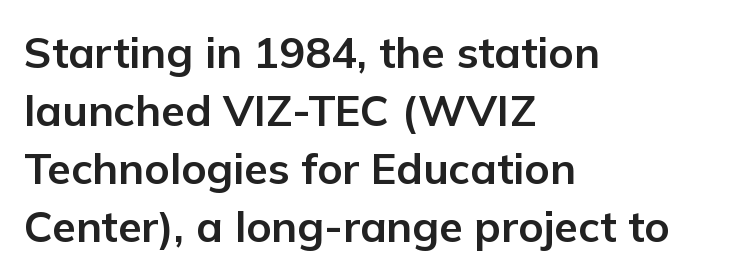
The face used here is proportionally spaced, like ordinary book or web type. Each line starts at the same left margin while the right side varies. Decoration check: the copy has no underline. Does the weight exceed regular? Yes, all the way to bold.
